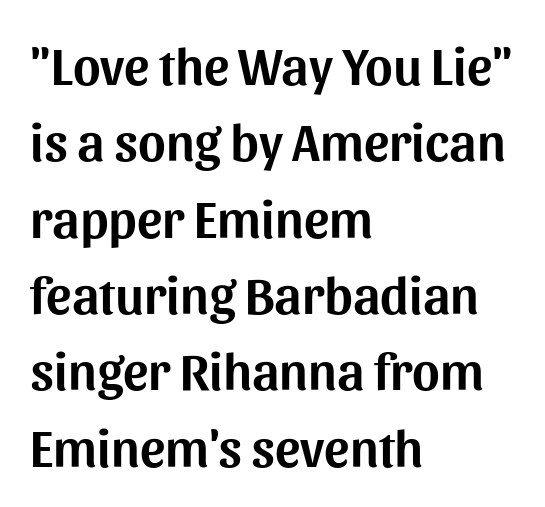
In terms of leading, this rendering sits right in the middle. The typography opts for an upright posture over an oblique one. There is no visible air inserted between adjacent glyphs. All the whitespace from short lines collects on the right.
